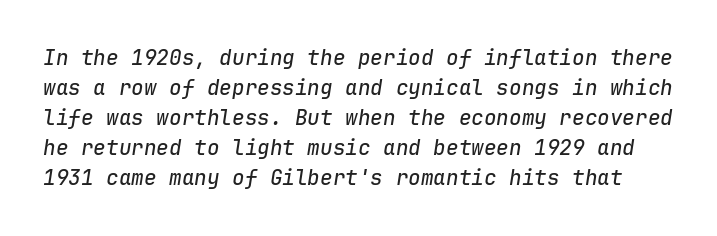
The space between consecutive lines is moderate. The baseline area is clear. The whole block is typeset with a tilt. The gaps between neighbouring characters are ordinary and unremarkable.
